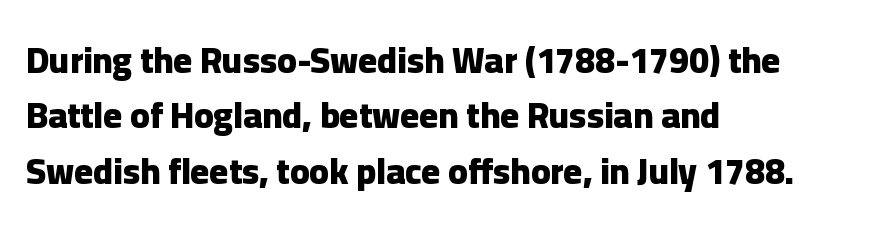
The image shows 36 px heavy sans-serif type, upright; set left-aligned, normal line spacing (1.54x), normal letter spacing, not underlined; low stroke contrast and a medium x-height.
